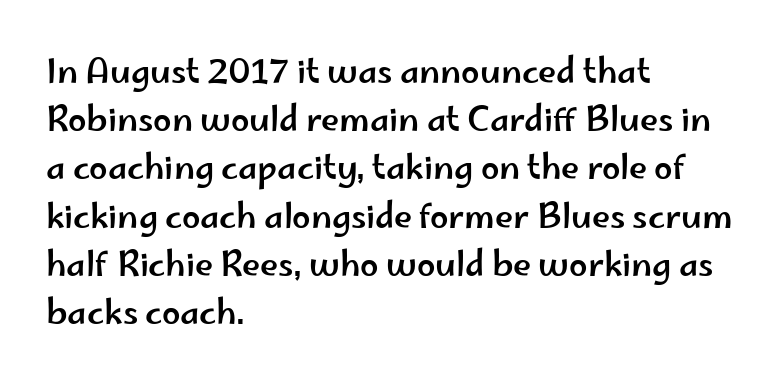
Q: Is the text italic (slanted)? A: No, it is upright.
Q: Is the typeface a serif or a sans-serif typeface? A: Sans-serif.
Q: Is the text underlined? A: No.
Q: How is the paragraph aligned? A: Left-aligned.
Q: Is the spacing between letters normal or unusually wide? A: Normal.
Q: Is the spacing between lines tight, normal or loose? A: Normal.
Q: Width (condensed, normal, or wide)? A: Wide.
Q: Stroke contrast? A: Low.
Q: x-height? A: Small.
Q: Monospaced? A: No.
